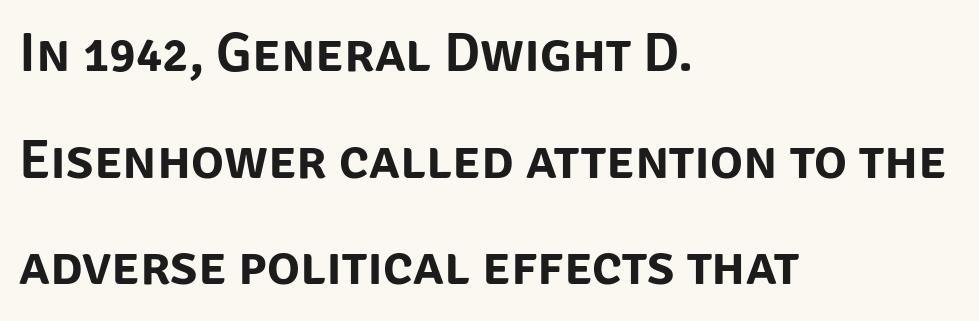
Q: Is the text italic (slanted)? A: No, it is upright.
Q: Is the typeface a serif or a sans-serif typeface? A: Sans-serif.
Q: Is the text underlined? A: No.
Q: How is the paragraph aligned? A: Left-aligned.
Q: Is the spacing between letters normal or unusually wide? A: Normal.
Q: Is the spacing between lines tight, normal or loose? A: Loose.
Q: Width (condensed, normal, or wide)? A: Normal.
Q: Stroke contrast? A: Low.
Q: x-height? A: Large.
Q: Monospaced? A: No.
